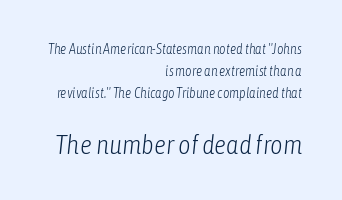
{"italic": "yes", "lean": "right", "slant_degrees": 6, "bold": "no", "underline": "no", "align": "right", "line_spacing": "normal", "line_spacing_ratio": 1.58, "letter_spacing": "normal", "letter_spacing_em": 0.0, "larger_block": "second", "size_ratio": 1.93, "glyph_px": 27}
